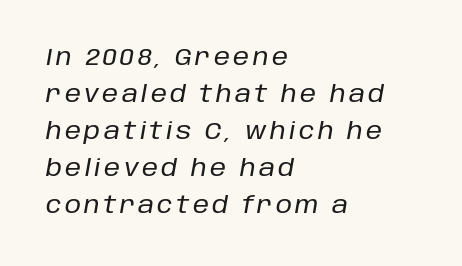
Q: Is the text italic (slanted)? A: Yes, it leans right by about 10 degrees.
Q: Is the text underlined? A: No.
Q: How is the paragraph aligned? A: Left-aligned.
Q: Is the spacing between lines tight, normal or loose? A: Normal.
